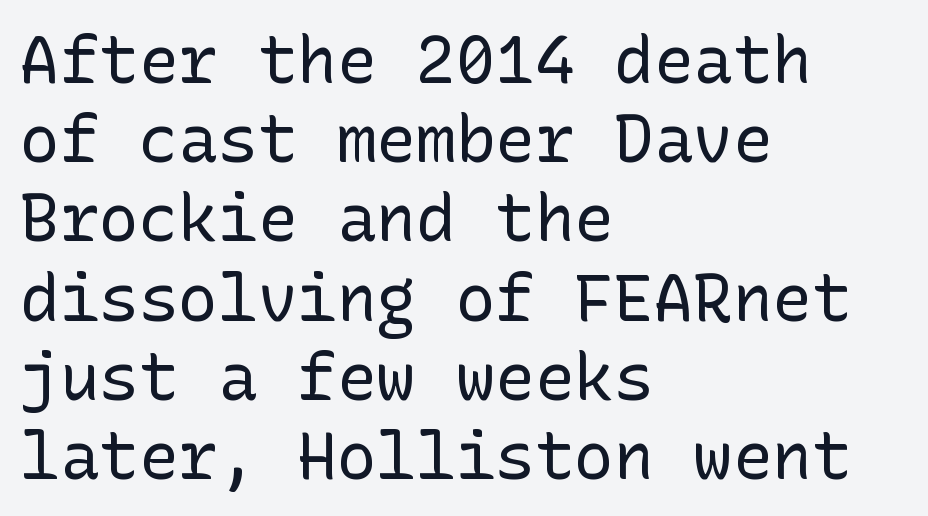
{"serif": "no", "italic": "no", "bold": "no", "weight": "regular", "width": "normal", "stroke_contrast": "low", "x_height": "medium", "underline": "no", "align": "left", "line_spacing_ratio": 1.2, "letter_spacing": "normal", "letter_spacing_em": 0.0, "glyph_px": 66}
